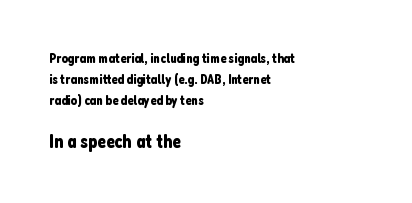
{"italic": "no", "underline": "no", "align": "left", "line_spacing": "normal", "line_spacing_ratio": 1.51, "letter_spacing": "normal", "letter_spacing_em": 0.0, "larger_block": "second", "size_ratio": 1.43, "glyph_px": 20}
